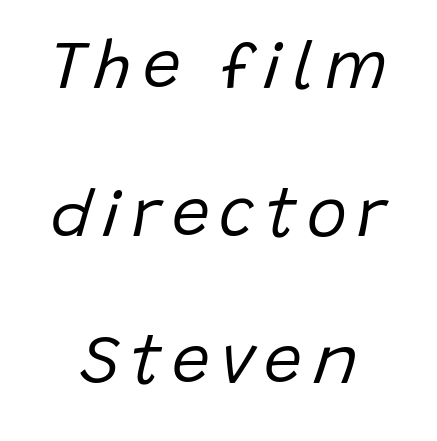
{"italic": "yes", "lean": "right", "slant_degrees": 15, "bold": "no", "weight": "regular", "width": "normal", "stroke_contrast": "low", "x_height": "large", "monospaced": "no", "underline": "no", "line_spacing": "loose", "line_spacing_ratio": 2.17, "glyph_px": 68}
